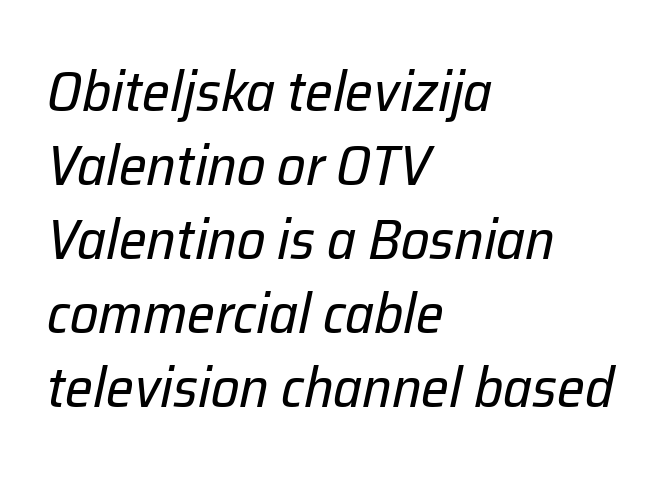
Clear beneath every line of the passage. No extra tracking has been applied to these lines. Each letter keeps its own natural width here, so spacing adapts to shape. Vertically, the passage feels balanced, rows spaced as you'd expect. This is oblique type, the kind used for emphasis or titles.
